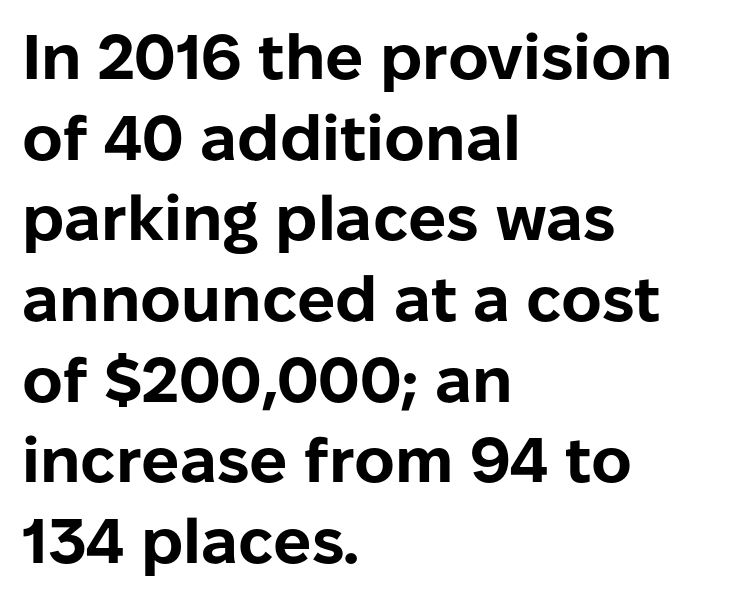
Q: Is the text bold? A: Yes.
Q: Is the text italic (slanted)? A: No, it is upright.
Q: Is the typeface a serif or a sans-serif typeface? A: Sans-serif.
Q: Is the text underlined? A: No.
Q: How is the paragraph aligned? A: Left-aligned.
Q: Is the spacing between letters normal or unusually wide? A: Normal.
Q: Is the spacing between lines tight, normal or loose? A: Normal.
Q: Width (condensed, normal, or wide)? A: Normal.
Q: Stroke contrast? A: Low.
Q: x-height? A: Medium.
Q: Monospaced? A: No.
